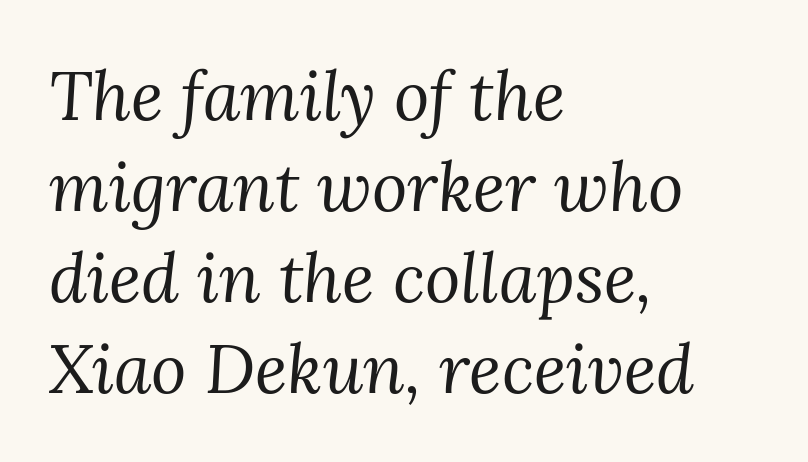
{"serif": "yes", "italic": "yes", "lean": "right", "slant_degrees": 3, "bold": "no", "weight": "regular", "width": "normal", "stroke_contrast": "medium", "x_height": "medium", "monospaced": "no", "underline": "no", "align": "left", "line_spacing": "normal", "line_spacing_ratio": 1.34, "letter_spacing": "normal", "letter_spacing_em": 0.0, "glyph_px": 68}
